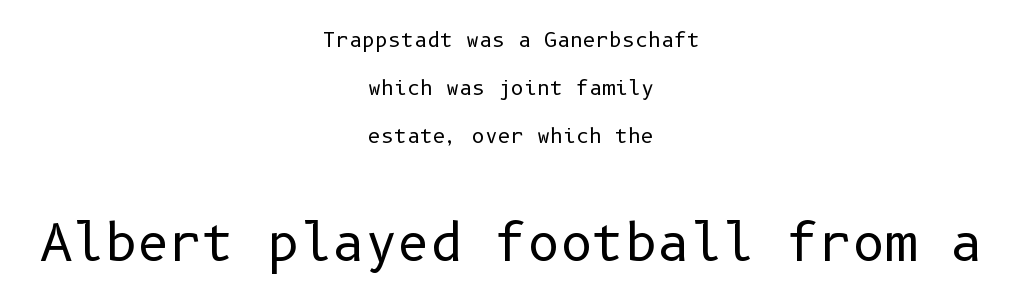
The image shows 50 px regular-weight sans-serif type, upright; set centered, loose line spacing (2.41x), normal letter spacing, not underlined; the second (bottom) block is 2.5x larger; low stroke contrast and a medium x-height.
